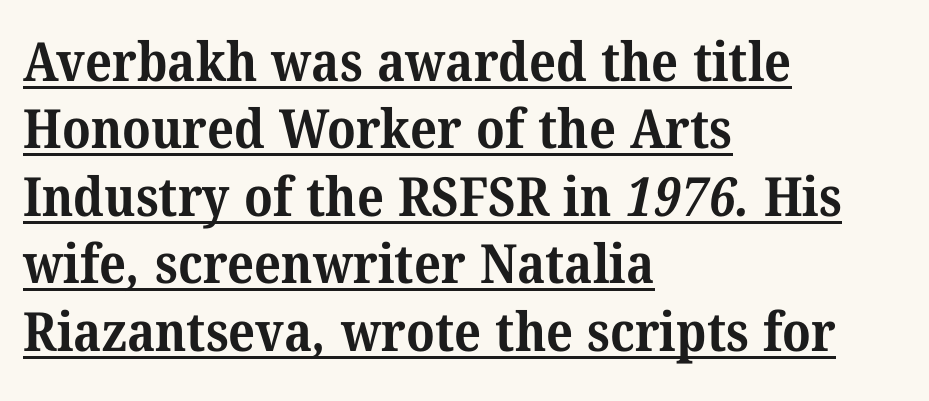
One glance says typical: line gaps are just what's usual. Is there an underline? Yes — a line sits under the letters. Caption: standard tracking, unaltered. The rendering uses natural spacing where letterforms have individual widths. Emphasis by weight is at full strength: bold.
